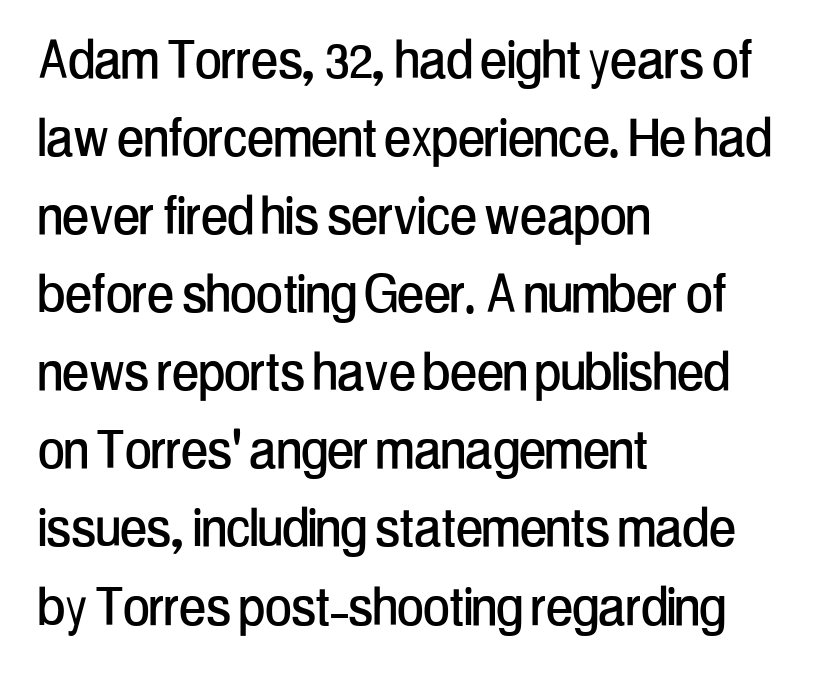
Vertical strokes here are truly vertical. Words appear dense and cohesive because spacing is normal. No feet cap the strokes, marking this as sans-serif type. A bare baseline throughout the passage. These lines are rendered in a variable-pitch font. The paragraph shown leans on its left margin.
